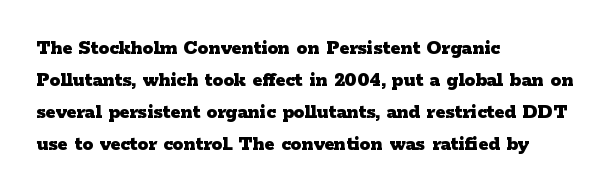
The type sits square on the baseline with zero lean. Summary of weight: heavy, a full bold. Interline gaps are of average width in this sample. The type is set solid horizontally, with unmodified tracking. Underline: absent.
